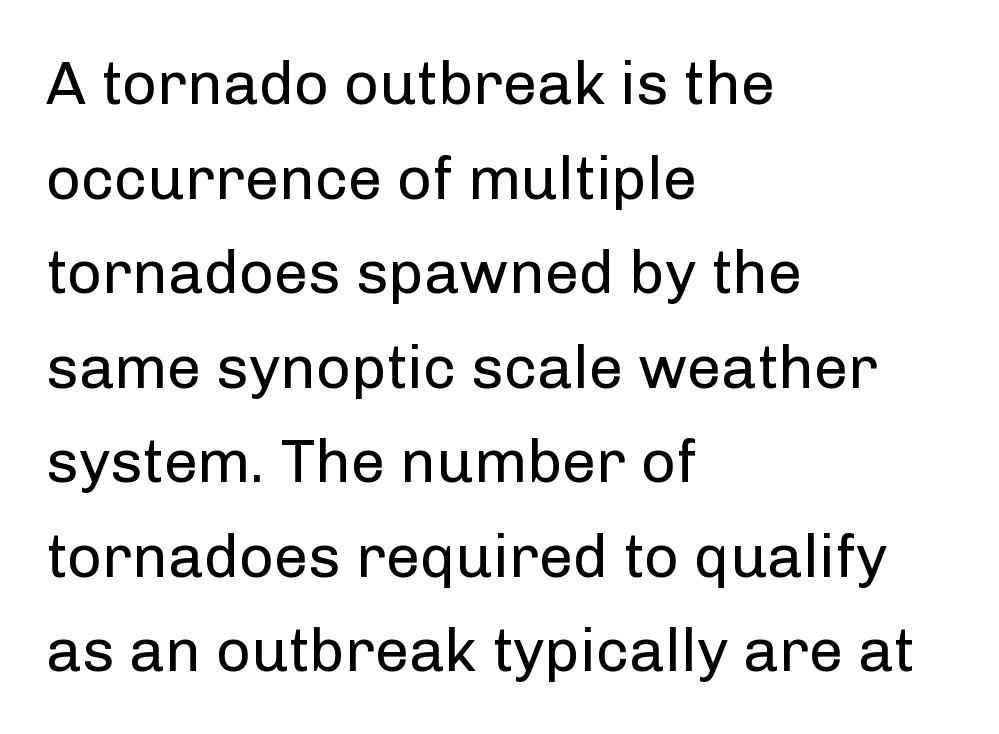
{"serif": "no", "italic": "no", "bold": "no", "weight": "regular", "width": "normal", "stroke_contrast": "low", "x_height": "medium", "monospaced": "no", "underline": "no", "align": "left", "line_spacing": "normal", "line_spacing_ratio": 1.55, "letter_spacing": "normal", "letter_spacing_em": 0.0, "glyph_px": 61}
